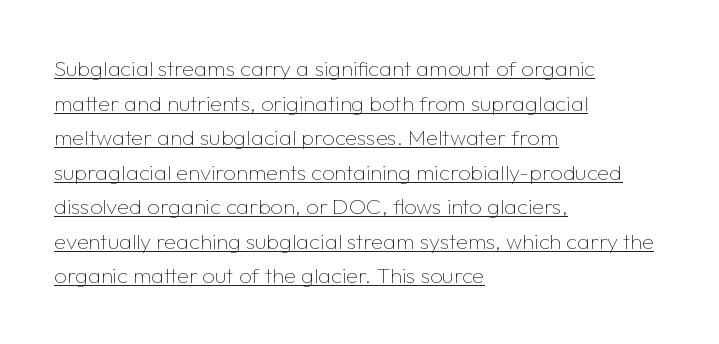
Q: Is the text bold? A: No.
Q: Is the text italic (slanted)? A: No, it is upright.
Q: Is the text underlined? A: Yes.
Q: How is the paragraph aligned? A: Left-aligned.
Q: Is the spacing between letters normal or unusually wide? A: Normal.
Q: Is the spacing between lines tight, normal or loose? A: Normal.
